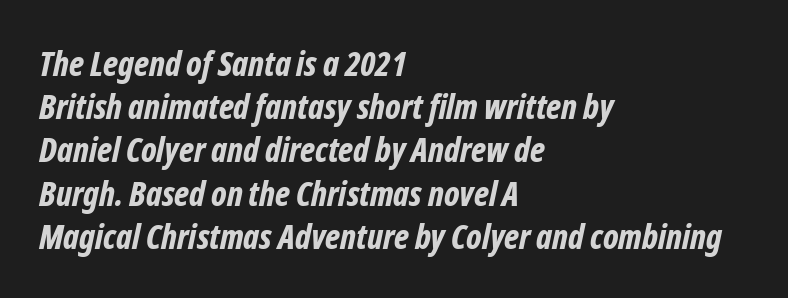
The image shows 34 px bold, condensed type, italic (leaning right); set left-aligned, normal line spacing (1.27x), normal letter spacing, not underlined; low stroke contrast and a medium x-height.
